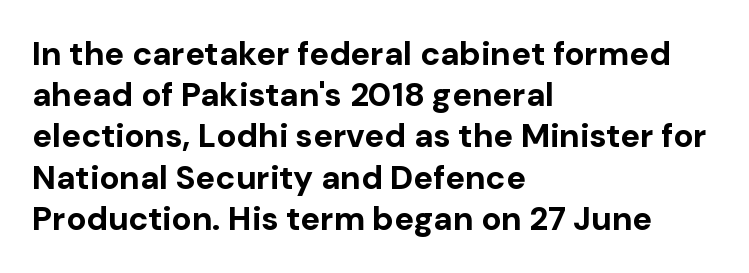
If you measured baseline to baseline, you'd find a middling distance. Each glyph is drawn with heavy, bold strokes. Varying glyph widths throughout — classic text-font behaviour. Leftover space on each line is placed entirely after the last word. Designer's note — italics off, roman on. Rule under the text: the space is simply empty.
